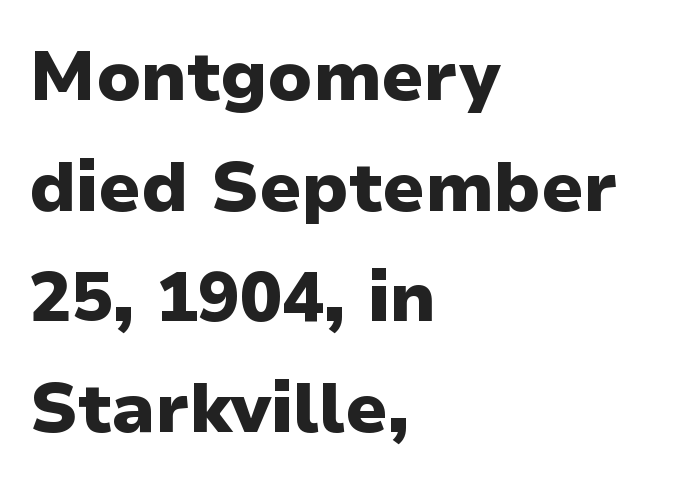
The image shows 70 px heavy sans-serif type, upright; set left-aligned, normal line spacing (1.58x), normal letter spacing, not underlined; low stroke contrast and a medium x-height.
